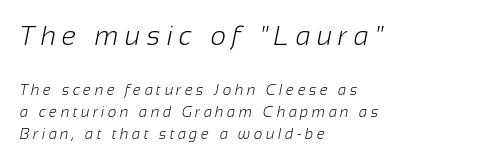
Q: Is the text bold? A: No.
Q: Is the text underlined? A: No.
Q: How is the paragraph aligned? A: Left-aligned.
Q: Is the spacing between letters normal or unusually wide? A: Unusually wide.
Q: Is the spacing between lines tight, normal or loose? A: Normal.
Q: Which block of text is set in a larger size, the first (top) or the second (bottom)? A: The first (top) one.
